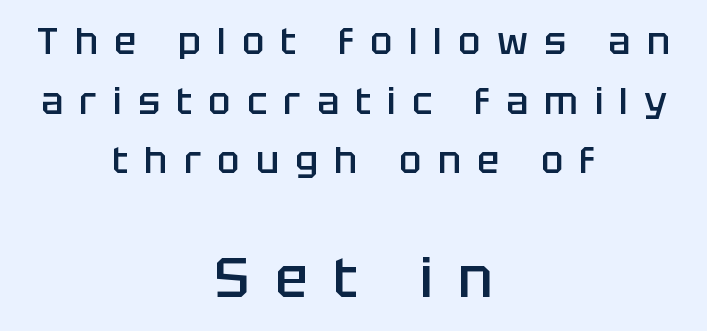
The image shows 56 px semibold sans-serif type, upright; set centered, normal line spacing (1.61x), unusually wide letter spacing (+0.44 em), not underlined; the second (bottom) block is 1.51x larger; low stroke contrast and a large x-height.
